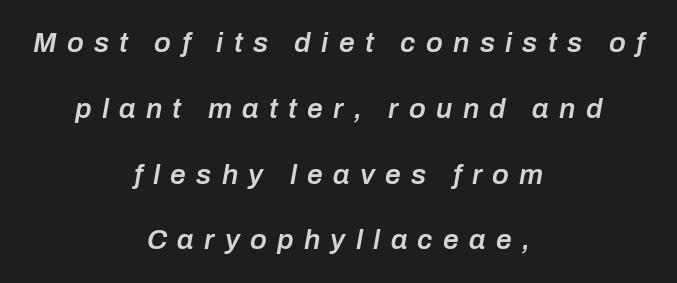
{"italic": "yes", "lean": "right", "slant_degrees": 10, "bold": "semi", "weight": "semibold", "width": "normal", "stroke_contrast": "low", "x_height": "medium", "monospaced": "no", "underline": "no", "align": "center", "line_spacing": "loose", "line_spacing_ratio": 2.35, "letter_spacing": "wide", "letter_spacing_em": 0.37, "glyph_px": 28}
